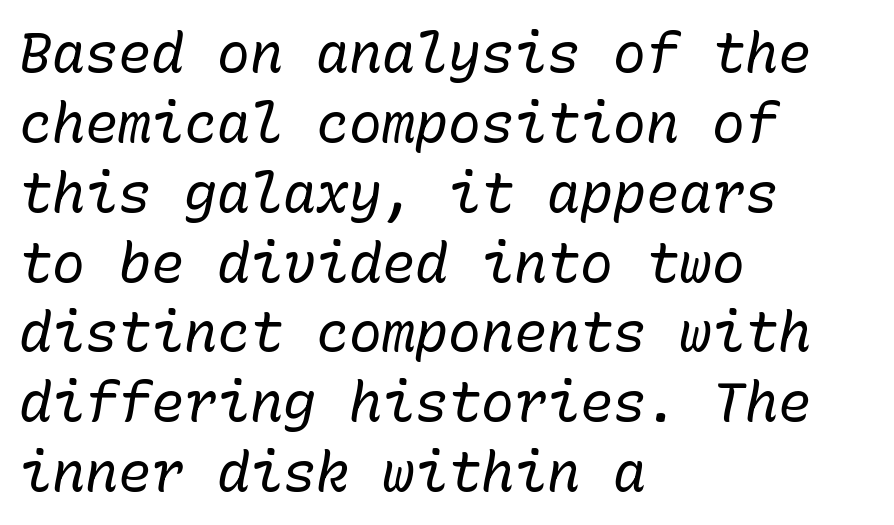
The image shows 55 px regular-weight type, italic (leaning right), monospaced; set left-aligned, normal line spacing (1.27x), normal letter spacing, not underlined; low stroke contrast and a medium x-height.
